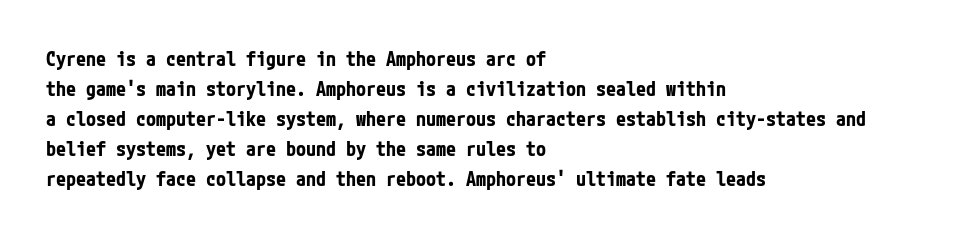
The image shows 20 px bold type, upright; set left-aligned, normal line spacing (1.5x), normal letter spacing, not underlined.
